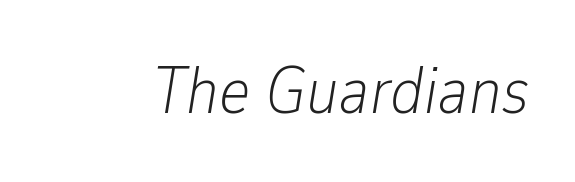
The image shows 67 px light, condensed type, italic (leaning right); set normal letter spacing, not underlined; low stroke contrast and a medium x-height.
